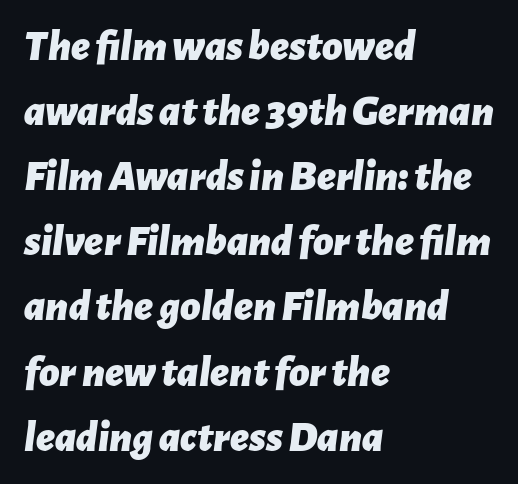
The image shows 44 px bold type, italic (leaning right); set left-aligned, normal line spacing (1.48x), normal letter spacing, not underlined; low stroke contrast and a medium x-height.
